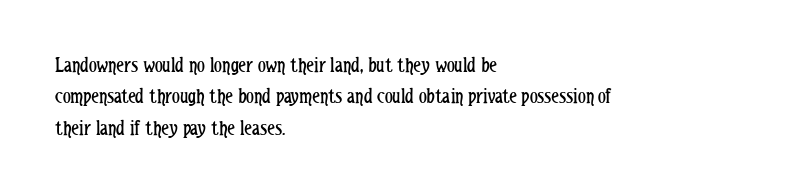
{"italic": "no", "bold": "no", "underline": "no", "align": "left", "line_spacing": "normal", "line_spacing_ratio": 1.43, "letter_spacing": "normal", "letter_spacing_em": 0.0, "glyph_px": 22}
